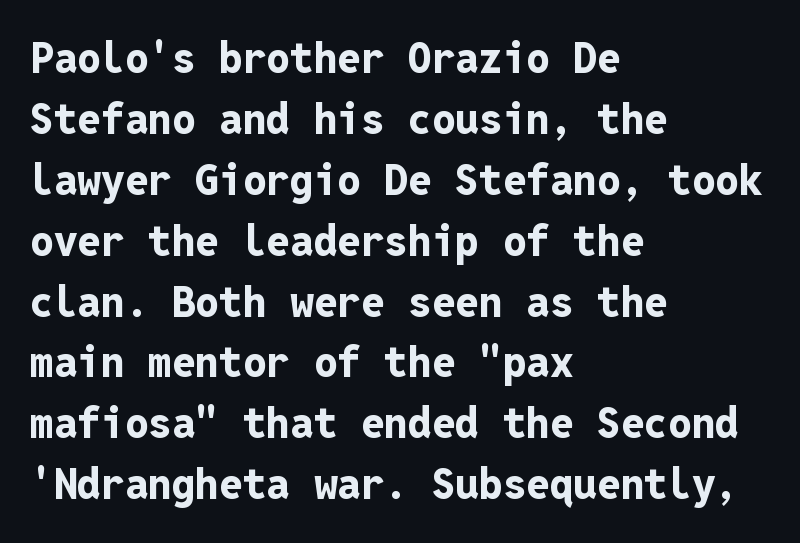
The image shows 42 px bold sans-serif type, upright, monospaced; set left-aligned, normal line spacing (1.45x), normal letter spacing, not underlined; low stroke contrast and a medium x-height.
